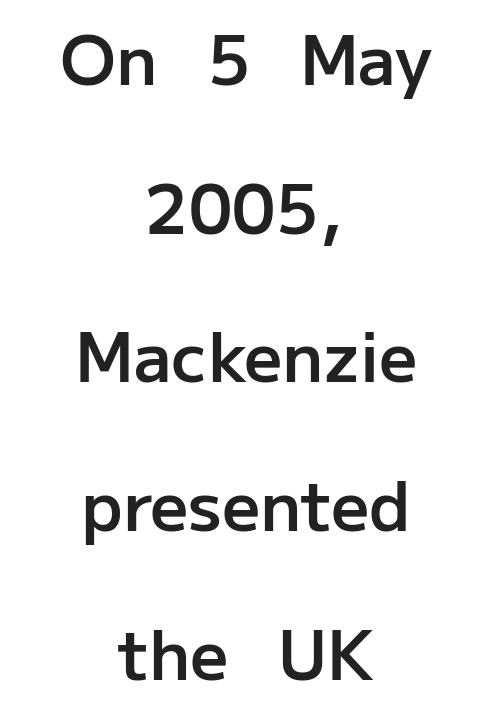
The typesetting leans somewhat heavy: a semibold. No feet cap the strokes, marking this as sans-serif type. What stands out about the letter spacing? Nothing — it is the standard amount. Loosely led — the rows are spread out. Typeset on center — no edge is straight.
